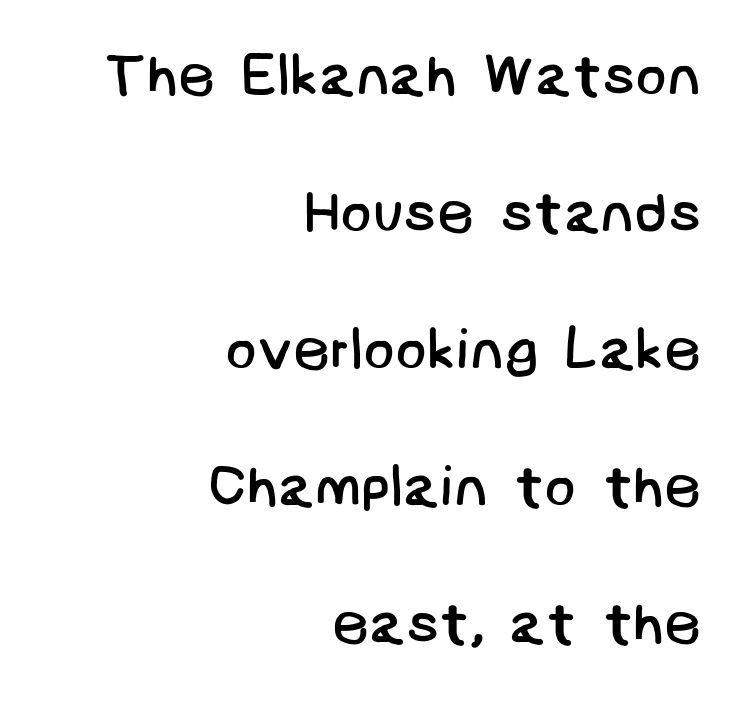
{"serif": "no", "bold": "no", "weight": "regular", "width": "normal", "stroke_contrast": "low", "x_height": "large", "underline": "no", "align": "right", "line_spacing": "loose", "line_spacing_ratio": 2.36, "letter_spacing": "normal", "letter_spacing_em": 0.0, "glyph_px": 58}
